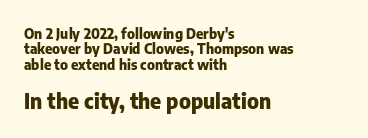
The image shows 21 px bold type, upright; set left-aligned, tight line spacing (1.1x), normal letter spacing, not underlined; the second (bottom) block is 1.5x larger.
